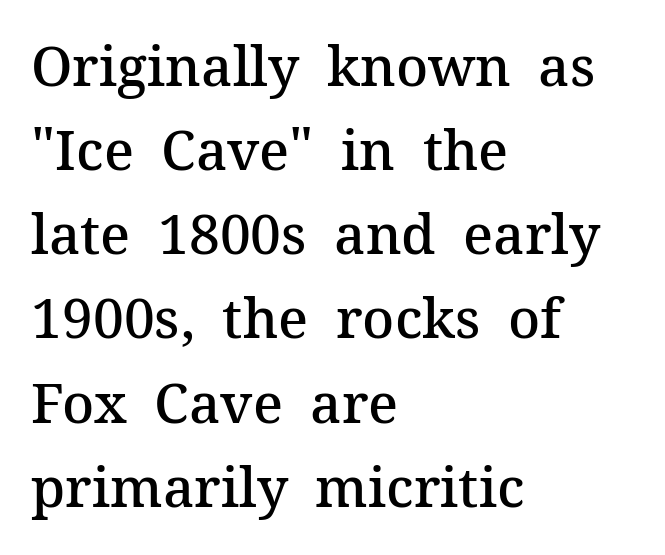
Does the leading feel generous? No, just average. A typesetter would mark this as roman, not italic. Glance below the letters and you will spot only blank space. Do the characters align in a grid? No, the font is proportional.
